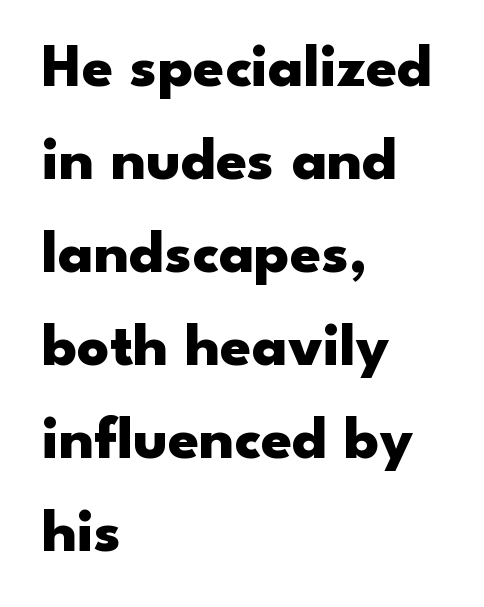
Characters follow at the spacing the type designer built in. The letters carry no serifs — their stems end cleanly without finishing strokes. If you measured baseline to baseline, you'd find a middling distance. Here the designer chose a conventional face with non-uniform glyph widths. Stroke thickness is high; the sample reads as a true bold.
